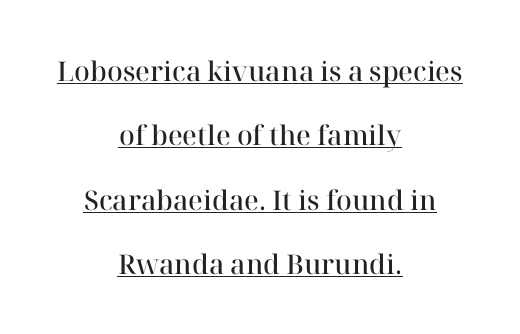
Q: Is the text bold? A: Semi-bold.
Q: Is the text italic (slanted)? A: No, it is upright.
Q: Is the text underlined? A: Yes.
Q: How is the paragraph aligned? A: Centered.
Q: Is the spacing between letters normal or unusually wide? A: Normal.
Q: Is the spacing between lines tight, normal or loose? A: Loose.
